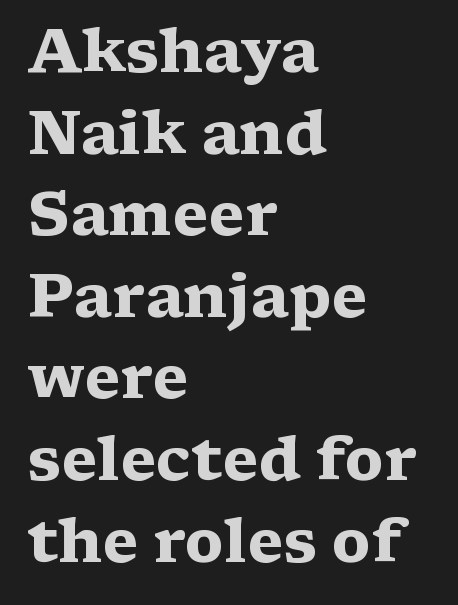
Q: Is the text bold? A: Yes.
Q: Is the text italic (slanted)? A: No, it is upright.
Q: Is the typeface a serif or a sans-serif typeface? A: Serif.
Q: Is the text underlined? A: No.
Q: How is the paragraph aligned? A: Left-aligned.
Q: Is the spacing between letters normal or unusually wide? A: Normal.
Q: Is the spacing between lines tight, normal or loose? A: Normal.
Q: Width (condensed, normal, or wide)? A: Wide.
Q: Stroke contrast? A: Medium.
Q: x-height? A: Medium.
Q: Monospaced? A: No.
